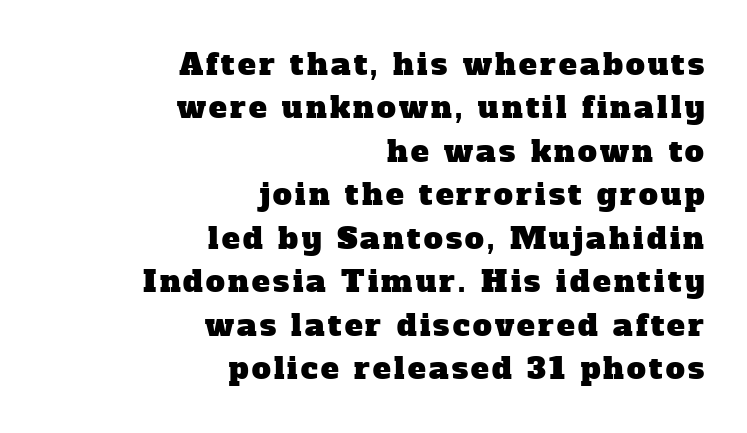
Q: Is the typeface a serif or a sans-serif typeface? A: Serif.
Q: Is the text underlined? A: No.
Q: How is the paragraph aligned? A: Right-aligned.
Q: Is the spacing between lines tight, normal or loose? A: Normal.
Q: Width (condensed, normal, or wide)? A: Normal.
Q: Stroke contrast? A: Low.
Q: x-height? A: Medium.
Q: Monospaced? A: No.
